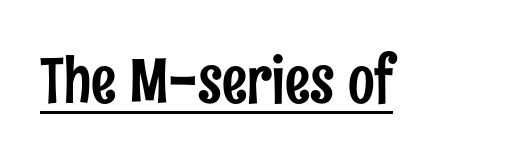
{"serif": "no", "italic": "no", "width": "condensed", "stroke_contrast": "low", "x_height": "medium", "monospaced": "no", "underline": "yes", "letter_spacing": "normal", "letter_spacing_em": 0.0, "glyph_px": 63}
